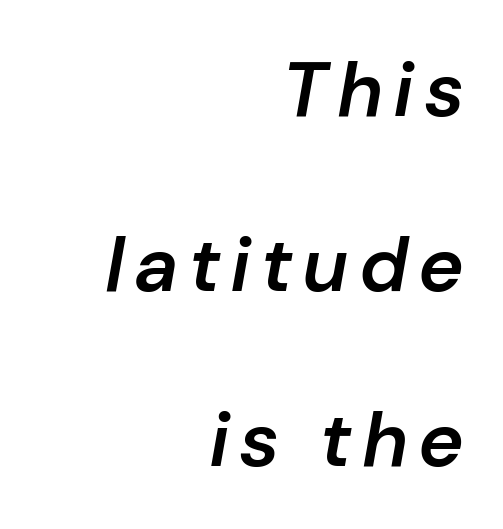
The gap between lines stays unmarked. Looks like regular typesetting: each glyph gets only the width it needs. The font is running at a semibold setting, under full bold. The rendering applies a slant to the glyphs. A student would call this right alignment; a typographer would say flush right, rag left. Does the leading feel generous? Absolutely, it's lavish.
